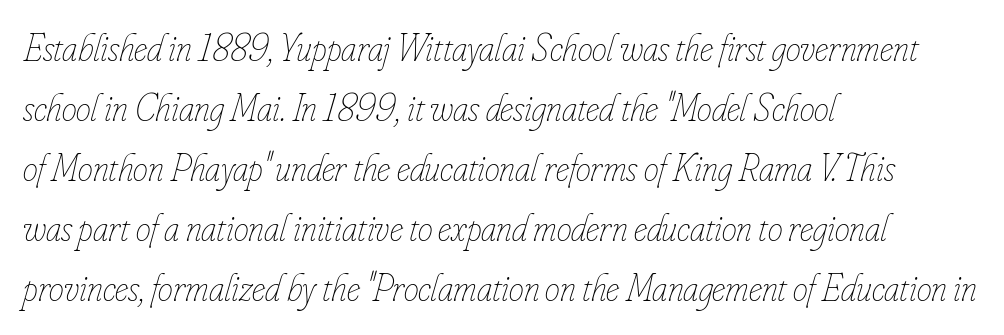
The passage shown stacks its lines at a standard gap. Layout note: lines flush left. Is this a fixed-width face? No — the glyphs have proportional, varying widths. No chunkiness to these letters — they're not bold. No extra tracking has been applied to these lines.
